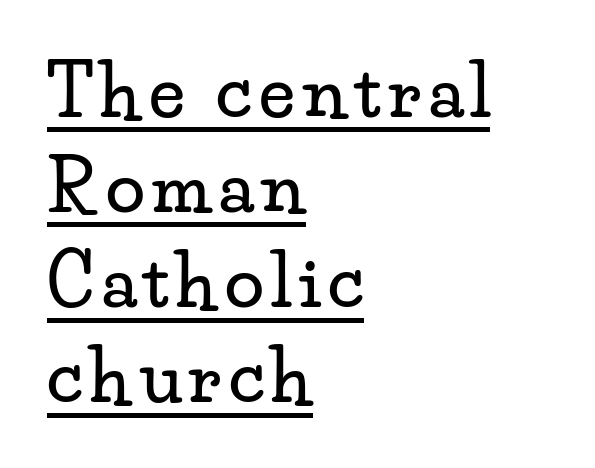
The image shows 71 px wide serif type, upright; set left-aligned, normal line spacing (1.34x), underlined; low stroke contrast and a small x-height.
